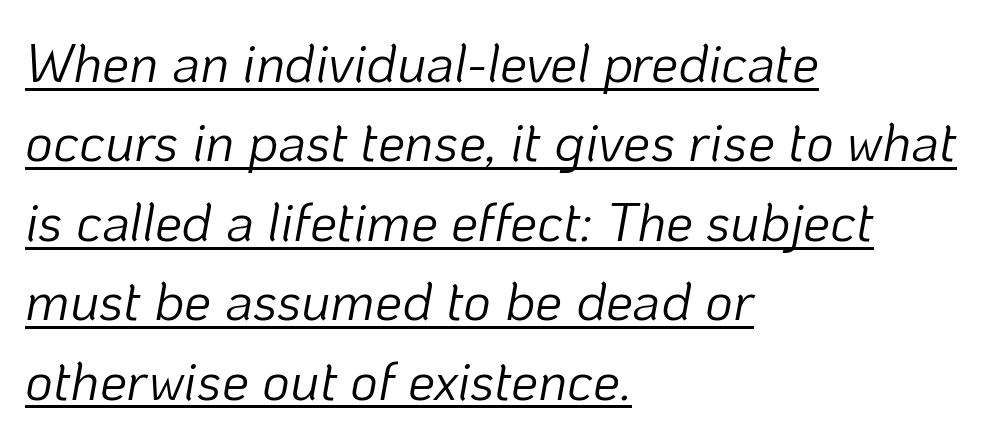
The image shows 54 px light type, italic (leaning right); set left-aligned, normal line spacing (1.47x), normal letter spacing, underlined; low stroke contrast and a medium x-height.
